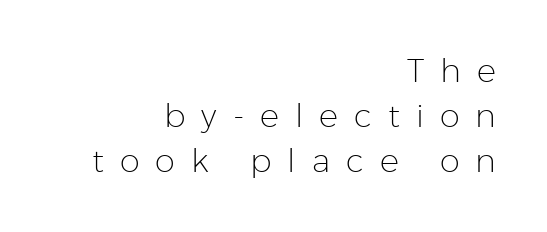
I'd call this a sans setting — the letters go barefoot. The letterforms stand isolated, each surrounded by extra space. Counters stay open thanks to moderate or lighter strokes. Is there much room between lines? A standard amount, neither cramped nor airy. One-word summary of the alignment: right. The gap between lines stays unmarked.
